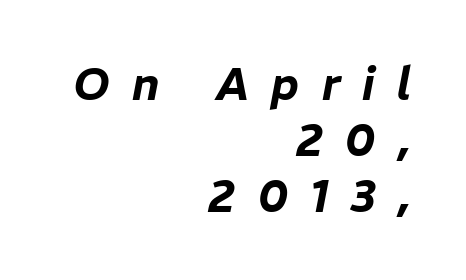
{"italic": "yes", "lean": "right", "slant_degrees": 11, "width": "normal", "stroke_contrast": "low", "x_height": "medium", "monospaced": "no", "underline": "no", "align": "right", "line_spacing_ratio": 1.24, "letter_spacing": "wide", "letter_spacing_em": 0.49, "glyph_px": 45}
